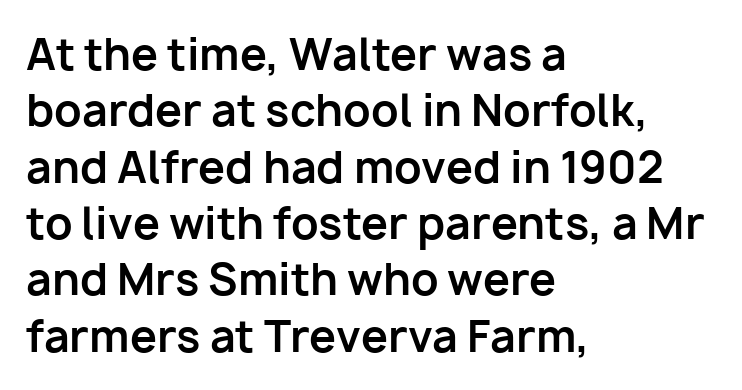
Q: Is the text bold? A: Yes.
Q: Is the text italic (slanted)? A: No, it is upright.
Q: Is the typeface a serif or a sans-serif typeface? A: Sans-serif.
Q: Is the text underlined? A: No.
Q: How is the paragraph aligned? A: Left-aligned.
Q: Is the spacing between letters normal or unusually wide? A: Normal.
Q: Is the spacing between lines tight, normal or loose? A: Normal.
Q: Width (condensed, normal, or wide)? A: Normal.
Q: Stroke contrast? A: Low.
Q: x-height? A: Medium.
Q: Monospaced? A: No.
